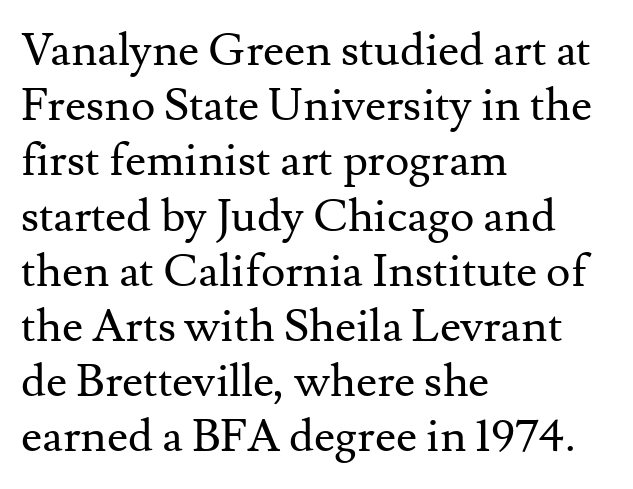
The image shows 46 px regular-weight serif type, upright; set left-aligned, line spacing 1.2x, normal letter spacing, not underlined; medium stroke contrast and a small x-height.
